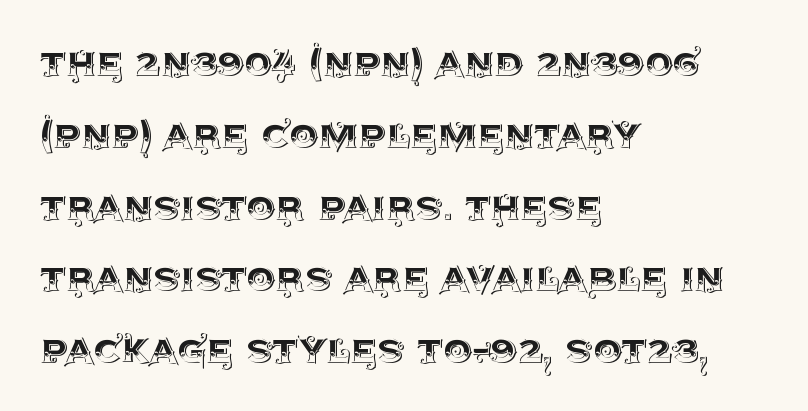
Proportional: the letters do not fall into vertical columns. Italic? Not at all — the glyphs are vertical. Honestly, the letter spacing is just normal — you wouldn't notice it. The rendering uses a moderate line-height, typical for paragraphs. The string is rendered with underlining switched off. The rag falls on the right side of this text block.
